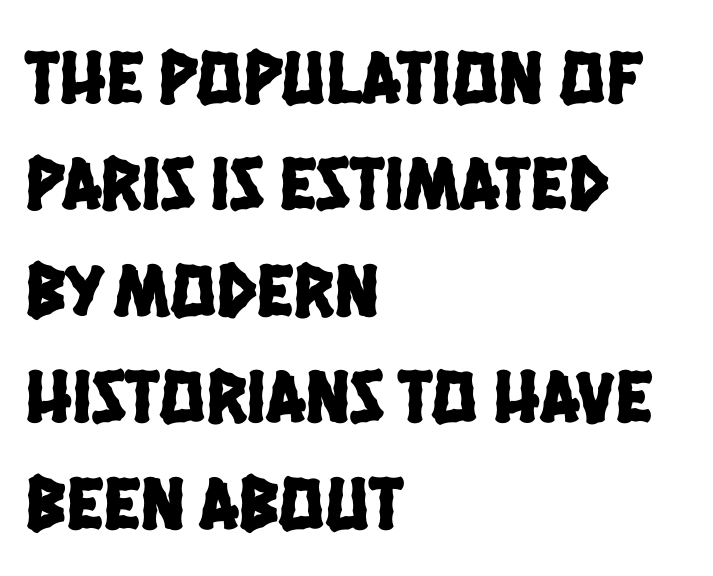
Look at the tracking — it's just the regular setting, nothing added. In CSS terms this would be text-align: left. Each letter keeps its own natural width here, so spacing adapts to shape. Horizontal bands of white between lines are of average thickness.
